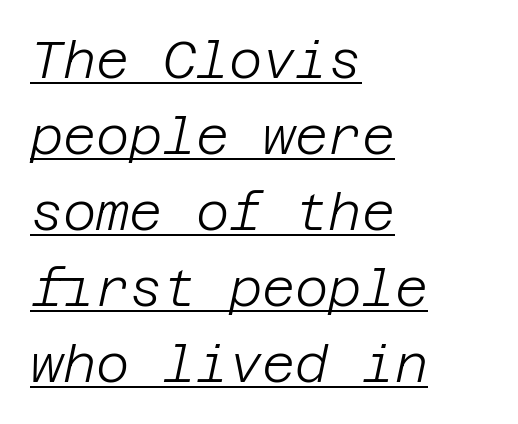
{"italic": "yes", "lean": "right", "slant_degrees": 12, "bold": "no", "weight": "light", "width": "normal", "stroke_contrast": "low", "x_height": "large", "underline": "yes", "align": "left", "line_spacing": "normal", "line_spacing_ratio": 1.49, "letter_spacing": "normal", "letter_spacing_em": 0.0, "glyph_px": 51}
